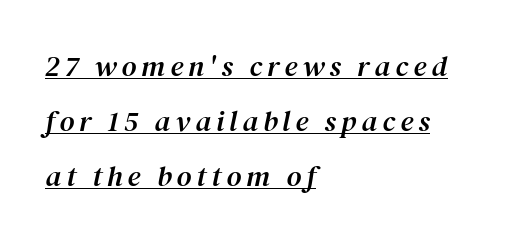
Every row of glyphs begins at an identical x-position on the left. The glyphs are accompanied by a horizontal stroke just below them. Varying glyph widths throughout — classic text-font behaviour. Serif or sans? Serif — the stroke terminals have little feet.
